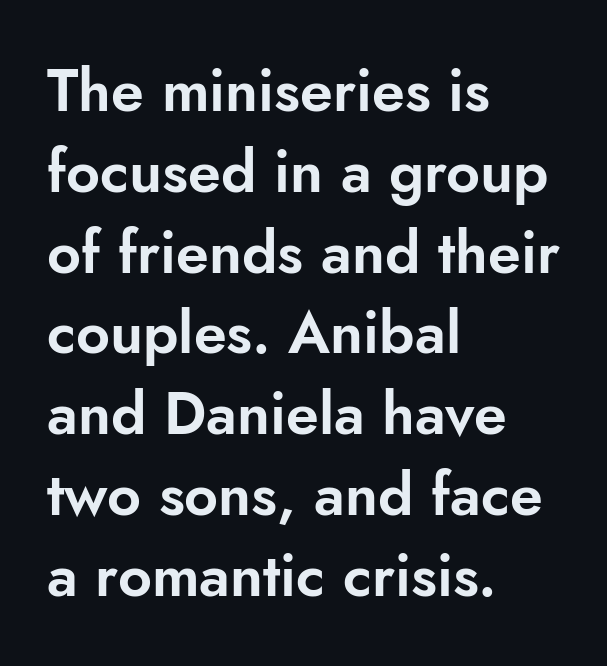
Q: Is the text italic (slanted)? A: No, it is upright.
Q: Is the typeface a serif or a sans-serif typeface? A: Sans-serif.
Q: Is the text underlined? A: No.
Q: How is the paragraph aligned? A: Left-aligned.
Q: Is the spacing between letters normal or unusually wide? A: Normal.
Q: Is the spacing between lines tight, normal or loose? A: Normal.
Q: Width (condensed, normal, or wide)? A: Normal.
Q: Stroke contrast? A: Low.
Q: x-height? A: Small.
Q: Monospaced? A: No.
